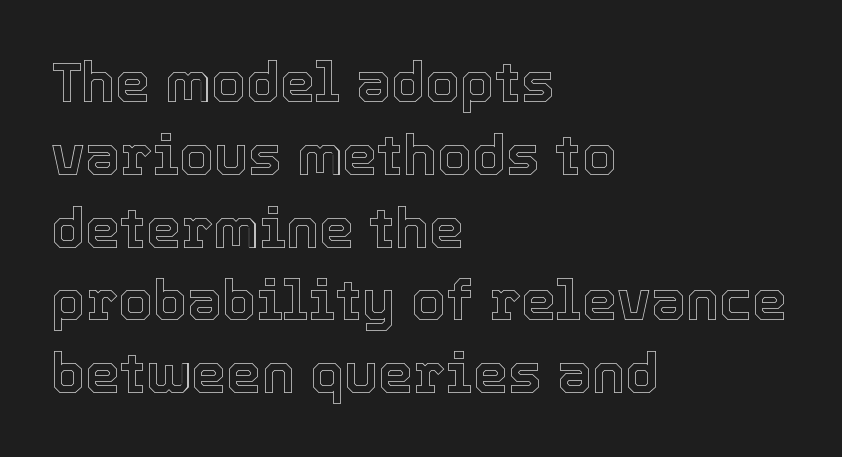
Visually the block forms a straight wall on the left and a jagged coastline on the right. Baseline-to-baseline distance is the conventional proportion of letter height. When letters stand straight like this, we call the style roman or upright. The gaps between neighbouring characters are ordinary and unremarkable. The face used here is proportionally spaced, like ordinary book or web type. Underline: absent.
